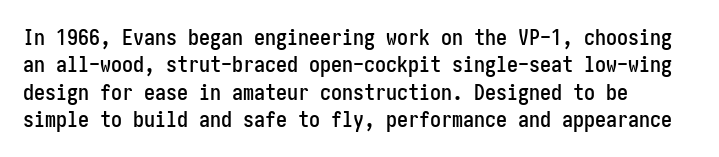
The image shows 22 px text type, upright; set left-aligned, normal line spacing (1.25x), normal letter spacing, not underlined.
